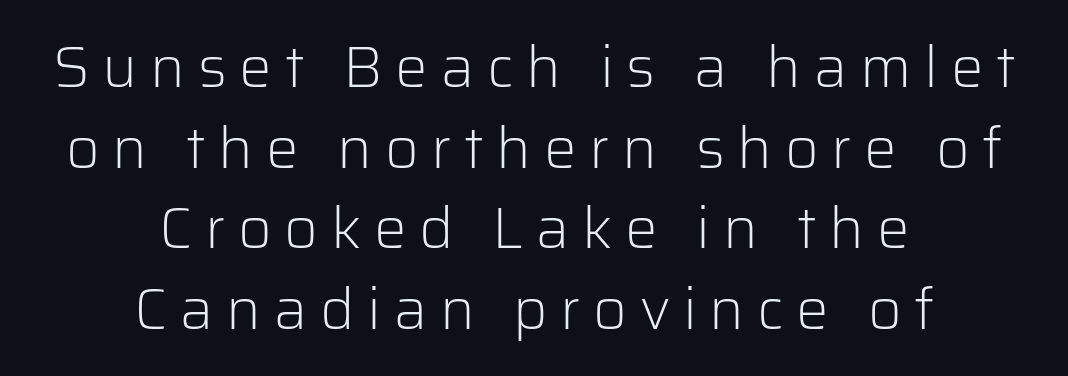
Q: Is the text bold? A: No.
Q: Is the text italic (slanted)? A: No, it is upright.
Q: Is the typeface a serif or a sans-serif typeface? A: Sans-serif.
Q: Is the text underlined? A: No.
Q: How is the paragraph aligned? A: Centered.
Q: Is the spacing between letters normal or unusually wide? A: Unusually wide.
Q: Is the spacing between lines tight, normal or loose? A: Normal.
Q: Width (condensed, normal, or wide)? A: Normal.
Q: Stroke contrast? A: Low.
Q: x-height? A: Medium.
Q: Monospaced? A: No.
